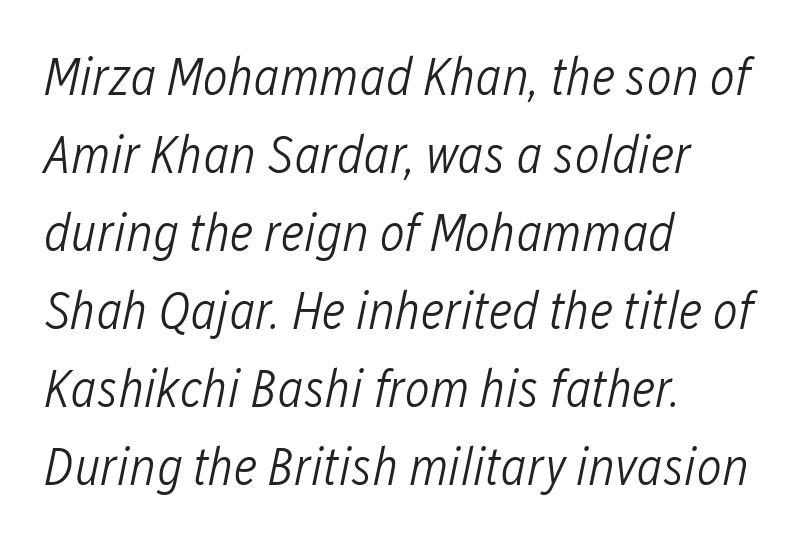
{"italic": "yes", "lean": "right", "slant_degrees": 12, "bold": "no", "weight": "light", "width": "condensed", "stroke_contrast": "low", "x_height": "medium", "monospaced": "no", "underline": "no", "align": "left", "line_spacing": "normal", "line_spacing_ratio": 1.47, "letter_spacing": "normal", "letter_spacing_em": 0.0, "glyph_px": 53}
